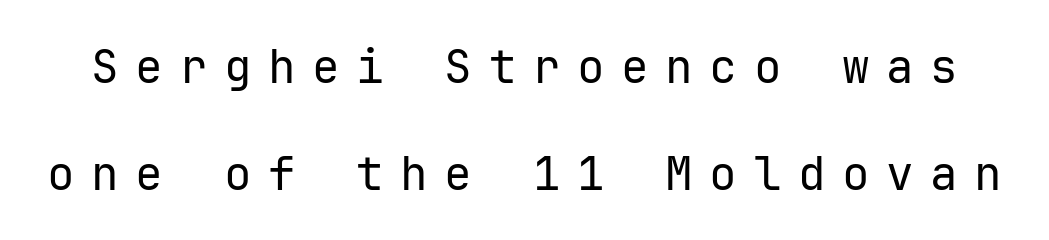
The letters stand straight up with perfectly vertical stems. Stems and bowls with no extra thickness — not bold. Words float on clear page, feet unadorned. Loosely led — the rows are spread out. The designer went with a sans here, leaving each stem footless. A typesetter would call this heavily tracked-out type.
